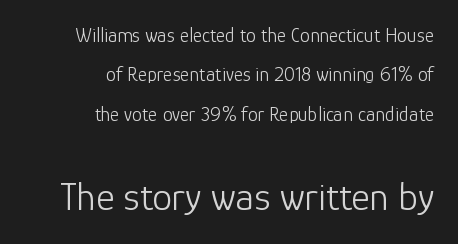
Is the block centered? No — it sits flush against the right margin. Weight class: somewhere from thin through regular. The line texture is even and compact thanks to regular tracking. The designer gave the closing block more size than the opening block.
